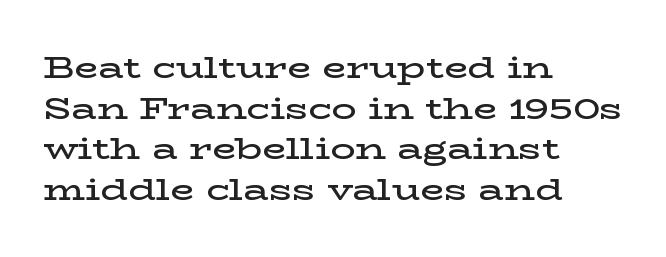
The image shows 31 px semibold, wide serif type, upright; set left-aligned, normal line spacing (1.31x), normal letter spacing, not underlined; low stroke contrast and a medium x-height.
